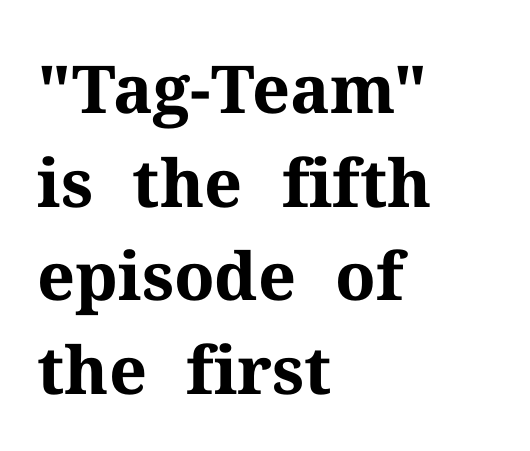
The image shows 66 px bold serif type, upright; set left-aligned, normal line spacing (1.42x), normal letter spacing, not underlined; medium stroke contrast and a medium x-height.
